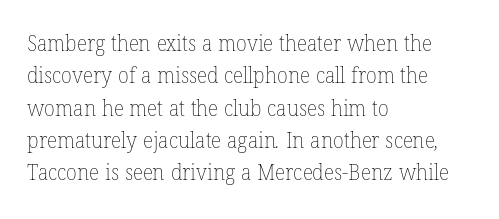
{"bold": "no", "underline": "no", "align": "left", "line_spacing": "normal", "line_spacing_ratio": 1.47, "letter_spacing": "normal", "letter_spacing_em": 0.0, "glyph_px": 22}
